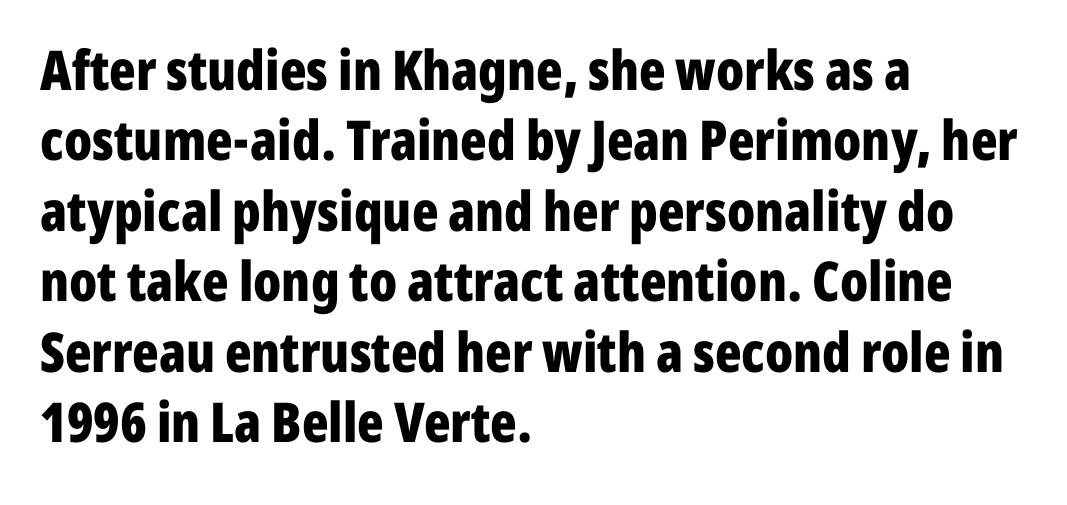
{"serif": "no", "italic": "no", "bold": "yes", "weight": "bold", "width": "condensed", "stroke_contrast": "low", "x_height": "medium", "monospaced": "no", "underline": "no", "align": "left", "line_spacing": "normal", "line_spacing_ratio": 1.28, "letter_spacing": "normal", "letter_spacing_em": 0.0, "glyph_px": 55}
